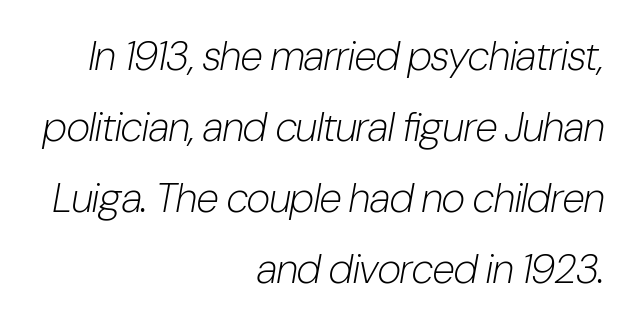
Q: Is the text bold? A: No.
Q: Is the text italic (slanted)? A: Yes, it leans right by about 10 degrees.
Q: Is the text underlined? A: No.
Q: How is the paragraph aligned? A: Right-aligned.
Q: Is the spacing between letters normal or unusually wide? A: Normal.
Q: Width (condensed, normal, or wide)? A: Condensed.
Q: Stroke contrast? A: Low.
Q: x-height? A: Medium.
Q: Monospaced? A: No.
